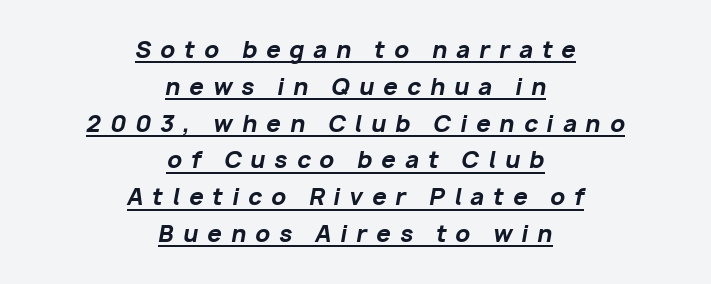
The image shows 23 px bold type, italic (leaning right); set centered, normal line spacing (1.6x), unusually wide letter spacing (+0.39 em), underlined.
